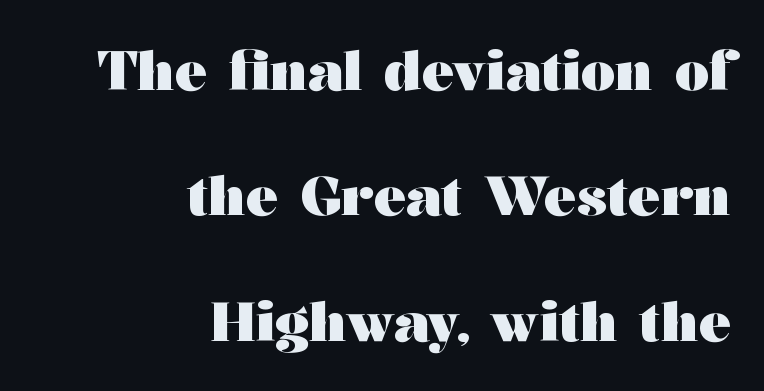
The image shows 54 px heavy, wide serif type, upright; set right-aligned, loose line spacing (2.32x), normal letter spacing, not underlined; medium stroke contrast and a medium x-height.
